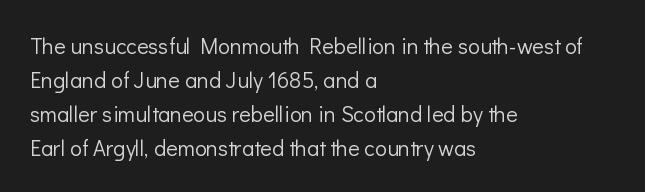
These lines stack with their left ends in a neat column. Any mark beneath the type? The region is blank. Short note: letters normally spaced. The type sits square on the baseline with zero lean.
